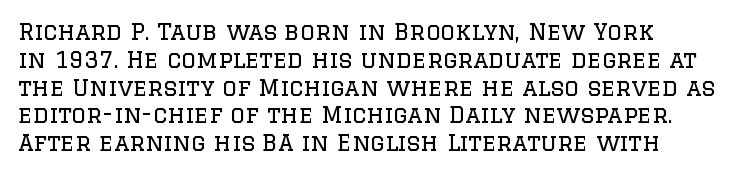
Q: Is the text bold? A: No.
Q: Is the text italic (slanted)? A: No, it is upright.
Q: Is the text underlined? A: No.
Q: How is the paragraph aligned? A: Left-aligned.
Q: Is the spacing between letters normal or unusually wide? A: Normal.
